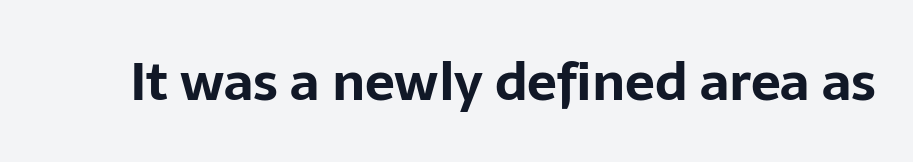
Nobody touched the tracking dial on this one. Character widths vary here, with narrow letters taking less room than wide ones. Heft: maximum for text — a bold. To sum up the face: it is a sans, with no serifs. Unmarked baselines from the first word to the last.
